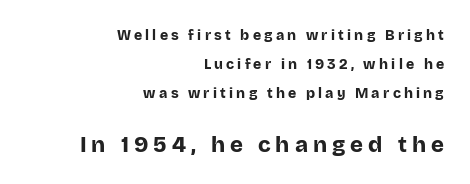
The image shows 22 px bold type, upright; set right-aligned, loose line spacing (2.07x), unusually wide letter spacing (+0.23 em), not underlined; the second (bottom) block is 1.57x larger.
